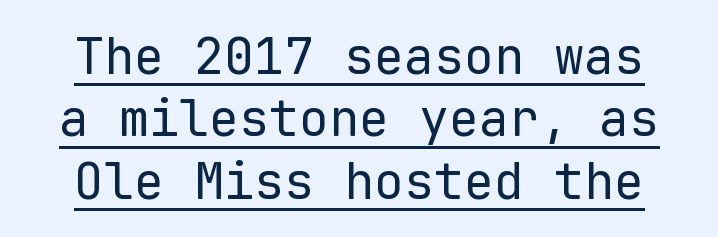
The image shows 50 px regular-weight sans-serif type, upright, monospaced; set centered, normal line spacing (1.25x), normal letter spacing, underlined; low stroke contrast and a medium x-height.
